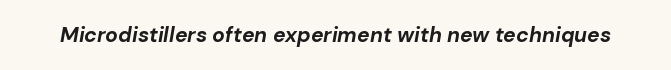
Letters rest on an invisible, unmarked baseline. Between one letter and the next there's only the usual sliver of space. Typographic density is high because the face is bold. When letters slant like this, we call the style italic.
